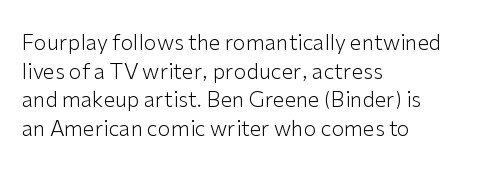
Q: Is the text bold? A: No.
Q: Is the text italic (slanted)? A: No, it is upright.
Q: Is the text underlined? A: No.
Q: How is the paragraph aligned? A: Left-aligned.
Q: Is the spacing between letters normal or unusually wide? A: Normal.
Q: Is the spacing between lines tight, normal or loose? A: Normal.
